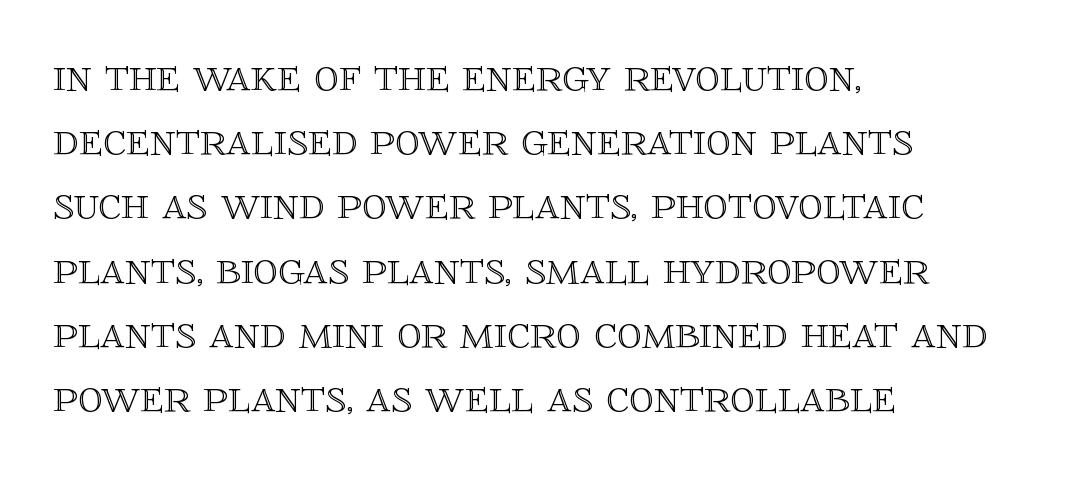
The image shows 49 px text type, upright; set left-aligned, normal line spacing (1.31x), normal letter spacing, not underlined; a large x-height.
